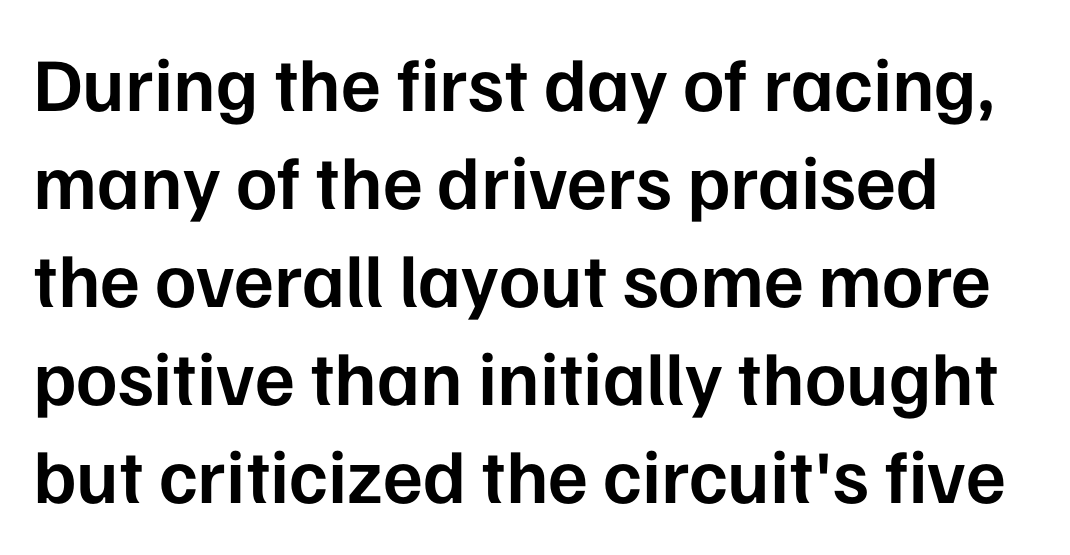
Q: Is the text bold? A: Semi-bold.
Q: Is the text italic (slanted)? A: No, it is upright.
Q: Is the typeface a serif or a sans-serif typeface? A: Sans-serif.
Q: Is the text underlined? A: No.
Q: Is the spacing between letters normal or unusually wide? A: Normal.
Q: Is the spacing between lines tight, normal or loose? A: Normal.
Q: Width (condensed, normal, or wide)? A: Normal.
Q: Stroke contrast? A: Low.
Q: x-height? A: Medium.
Q: Monospaced? A: No.
